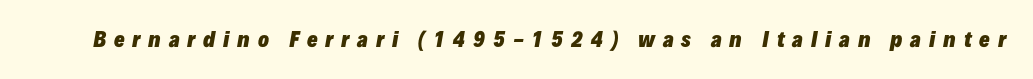
The typesetting leans heavy: a genuine bold. Here the glyphs are tracked loosely, breaking word shapes into spaced letters. The rendering applies a slant to the glyphs. Nobody drew a line under any word here.
